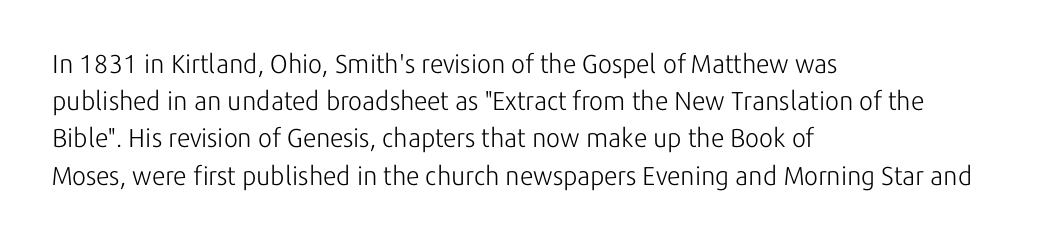
The image shows 26 px text type, upright; set left-aligned, normal line spacing (1.43x), normal letter spacing, not underlined.
